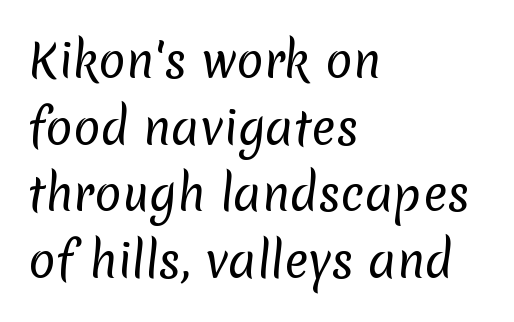
Q: Is the text bold? A: No.
Q: Is the typeface a serif or a sans-serif typeface? A: Sans-serif.
Q: Is the text underlined? A: No.
Q: How is the paragraph aligned? A: Left-aligned.
Q: Is the spacing between letters normal or unusually wide? A: Normal.
Q: Is the spacing between lines tight, normal or loose? A: Normal.
Q: Width (condensed, normal, or wide)? A: Normal.
Q: Stroke contrast? A: Low.
Q: x-height? A: Medium.
Q: Monospaced? A: No.
